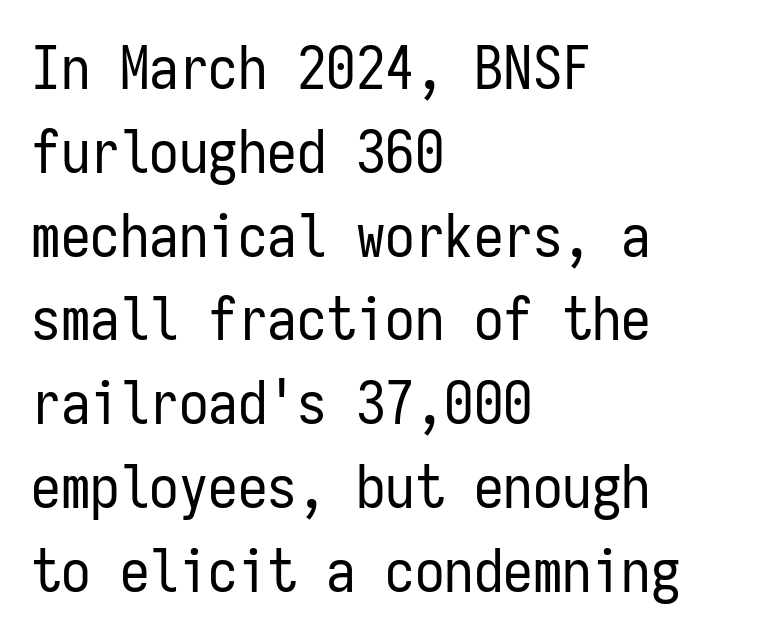
The face used here is a sans, in the tradition of grotesques and geometrics. The type is set solid horizontally, with unmodified tracking. The string is rendered with underlining switched off. Rendered with straight, roman letterforms.
